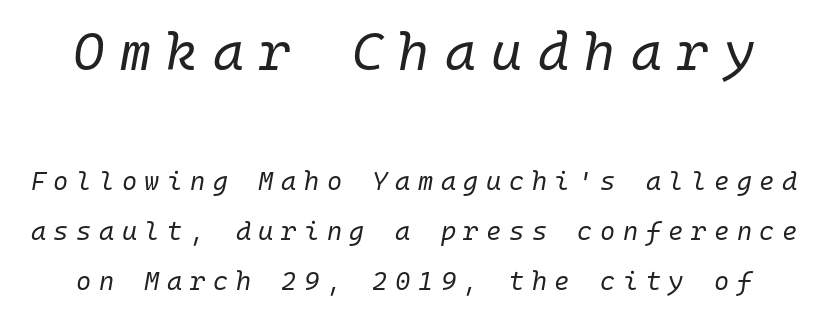
The image shows 53 px regular-weight type, italic (leaning right), monospaced; set loose line spacing (1.93x), unusually wide letter spacing (+0.29 em), not underlined; the first (top) block is 2.04x larger; low stroke contrast and a medium x-height.
